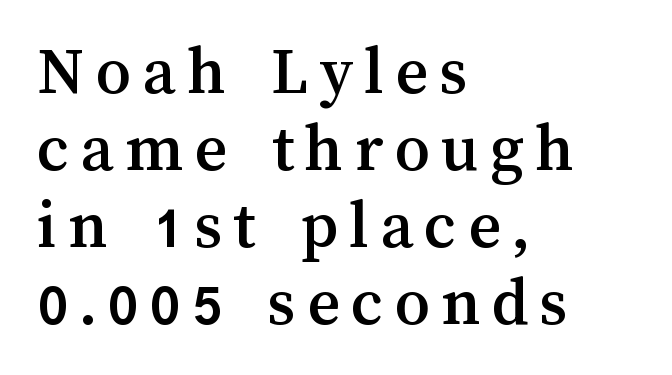
The image shows 70 px text type, upright; set left-aligned, tight line spacing (1.1x), not underlined; medium stroke contrast and a medium x-height.
